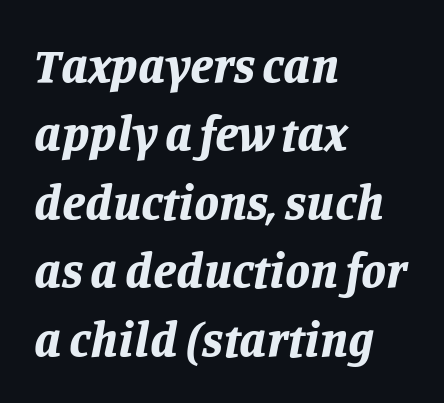
{"italic": "yes", "lean": "right", "slant_degrees": 11, "bold": "yes", "weight": "bold", "width": "normal", "stroke_contrast": "low", "x_height": "large", "monospaced": "no", "underline": "no", "align": "left", "line_spacing": "normal", "line_spacing_ratio": 1.37, "letter_spacing": "normal", "letter_spacing_em": 0.0, "glyph_px": 50}
